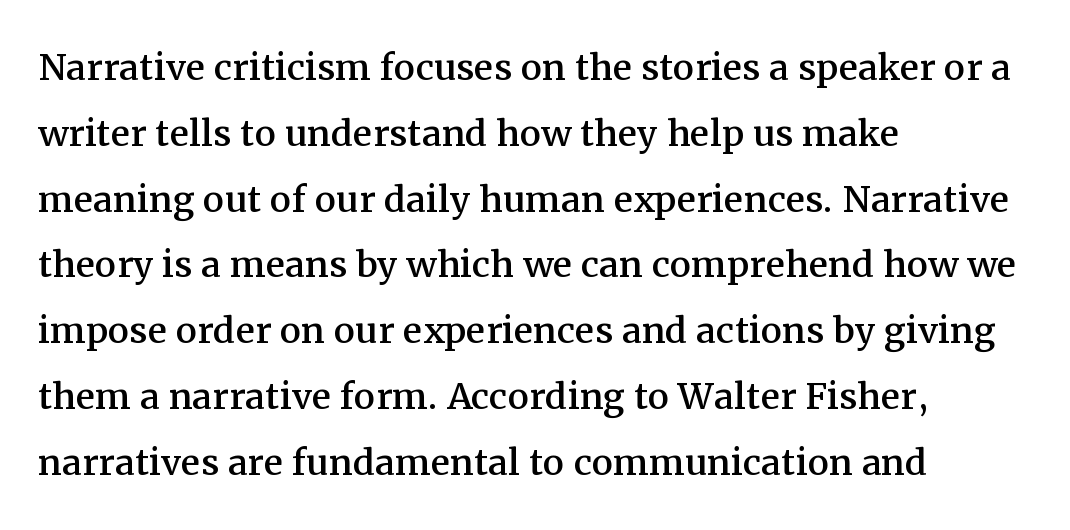
Honestly, the letter spacing is just normal — you wouldn't notice it. The leading is moderate, giving the passage an even texture. Ascenders rise straight up at ninety degrees. Think of a printed novel: that variable character pitch is what you see here. The rag falls on the right side of this text block.
